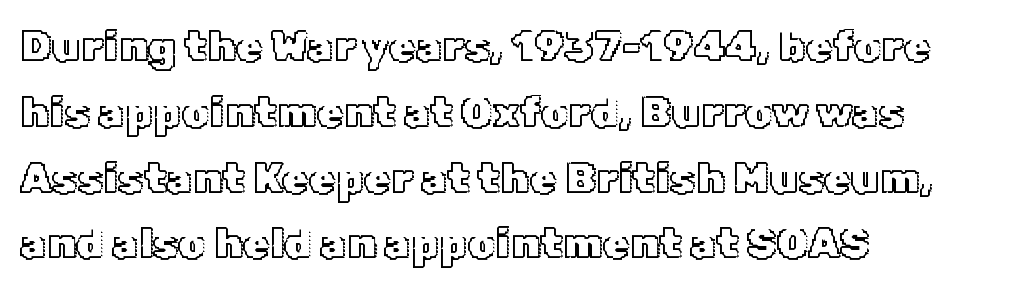
Q: Is the text italic (slanted)? A: No, it is upright.
Q: Is the text underlined? A: No.
Q: How is the paragraph aligned? A: Left-aligned.
Q: Is the spacing between letters normal or unusually wide? A: Normal.
Q: Is the spacing between lines tight, normal or loose? A: Normal.
Q: Width (condensed, normal, or wide)? A: Normal.
Q: x-height? A: Medium.
Q: Monospaced? A: No.
